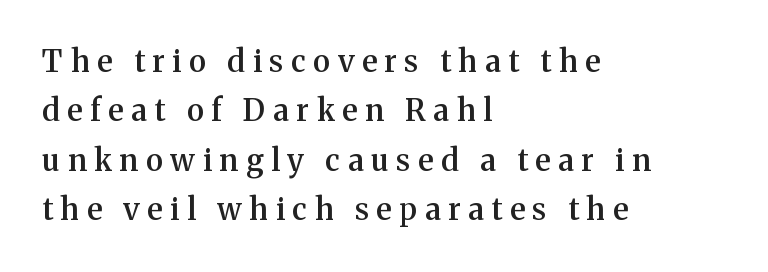
Q: Is the text bold? A: Semi-bold.
Q: Is the text italic (slanted)? A: No, it is upright.
Q: Is the typeface a serif or a sans-serif typeface? A: Serif.
Q: Is the text underlined? A: No.
Q: How is the paragraph aligned? A: Left-aligned.
Q: Is the spacing between letters normal or unusually wide? A: Unusually wide.
Q: Is the spacing between lines tight, normal or loose? A: Normal.
Q: Width (condensed, normal, or wide)? A: Normal.
Q: Stroke contrast? A: Medium.
Q: x-height? A: Medium.
Q: Monospaced? A: No.
